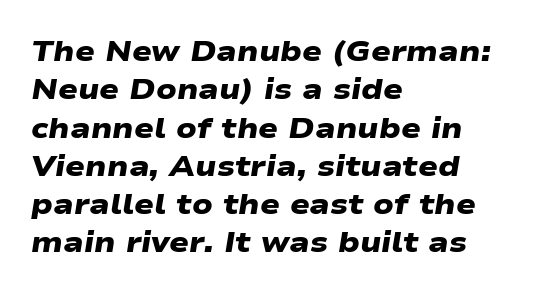
Is the type bold? Yes — the strokes are clearly thick and heavy. Line starts are locked; line ends wander. Descenders are the only things crossing below the line. Leading: standard.
